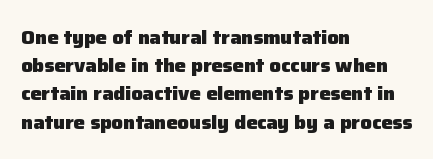
Upright lettering throughout. Each line starts at the same left margin while the right side varies. The passage shown has conventional tracking throughout. The glyphs have the mass of a bold cut. Summary of vertical rhythm: regular, with standard interline spacing. Words float on clear page, feet unadorned.
